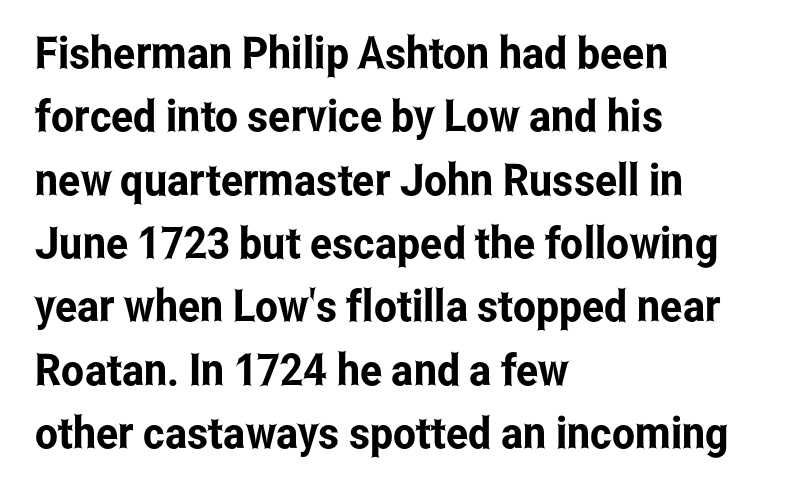
The image shows 44 px condensed sans-serif type, upright; set left-aligned, normal line spacing (1.44x), normal letter spacing, not underlined; low stroke contrast and a medium x-height.
